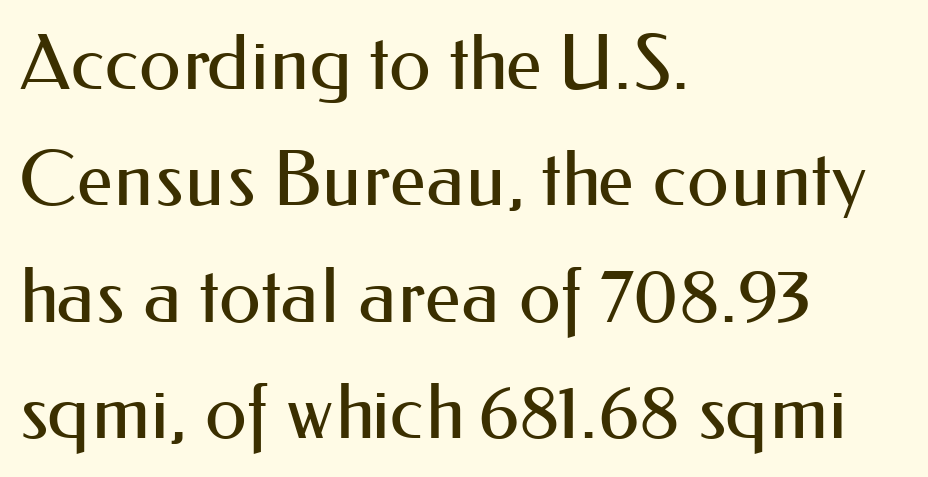
The image shows 76 px regular-weight sans-serif type, upright; set left-aligned, normal line spacing (1.53x), normal letter spacing, not underlined; medium stroke contrast and a small x-height.
